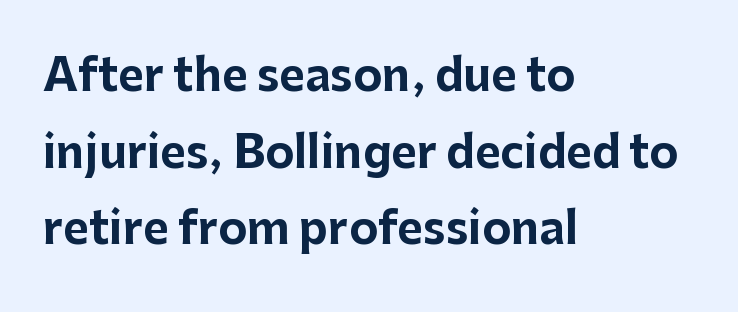
{"serif": "no", "italic": "no", "bold": "yes", "weight": "bold", "width": "normal", "stroke_contrast": "low", "x_height": "medium", "monospaced": "no", "underline": "no", "align": "left", "line_spacing_ratio": 1.74, "letter_spacing": "normal", "letter_spacing_em": 0.0, "glyph_px": 44}
